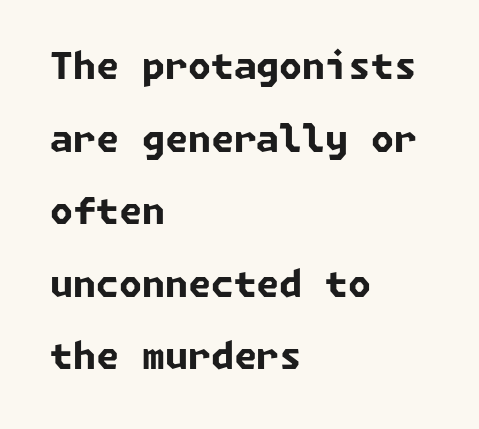
{"serif": "no", "bold": "yes", "weight": "bold", "width": "normal", "stroke_contrast": "low", "x_height": "medium", "underline": "no", "align": "left", "line_spacing": "loose", "line_spacing_ratio": 1.96, "letter_spacing": "normal", "letter_spacing_em": 0.0, "glyph_px": 37}
